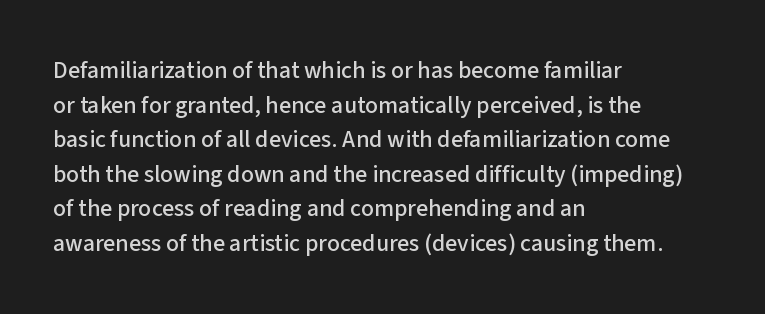
{"italic": "no", "underline": "no", "align": "left", "line_spacing": "normal", "line_spacing_ratio": 1.44, "letter_spacing": "normal", "letter_spacing_em": 0.0, "glyph_px": 24}
